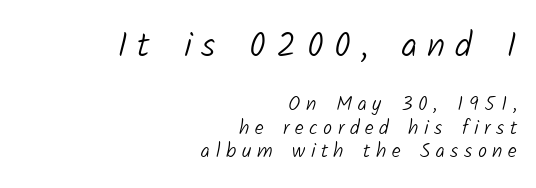
Q: Is the text bold? A: No.
Q: Is the typeface a serif or a sans-serif typeface? A: Sans-serif.
Q: Is the text underlined? A: No.
Q: How is the paragraph aligned? A: Right-aligned.
Q: Is the spacing between letters normal or unusually wide? A: Unusually wide.
Q: Which block of text is set in a larger size, the first (top) or the second (bottom)? A: The first (top) one.
Q: Width (condensed, normal, or wide)? A: Normal.
Q: Stroke contrast? A: Low.
Q: x-height? A: Medium.
Q: Monospaced? A: No.
